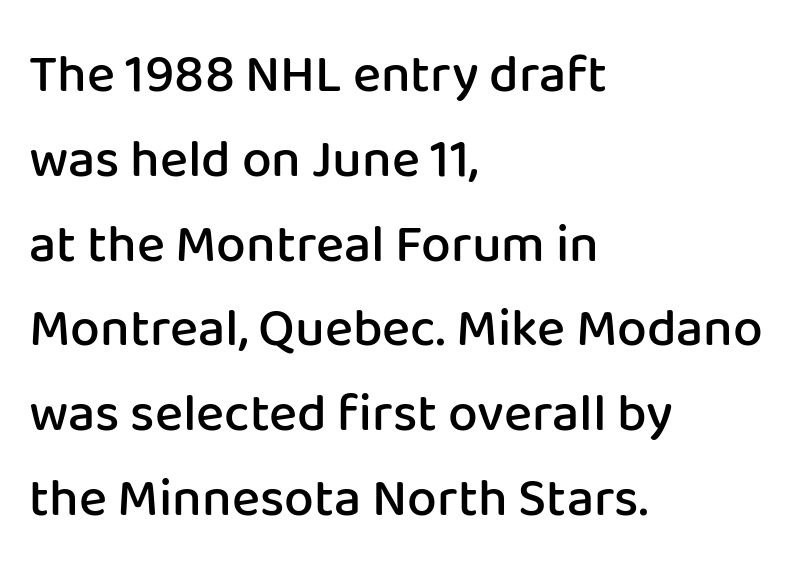
The image shows 53 px semibold sans-serif type, upright; set left-aligned, normal line spacing (1.6x), normal letter spacing, not underlined; low stroke contrast and a medium x-height.
